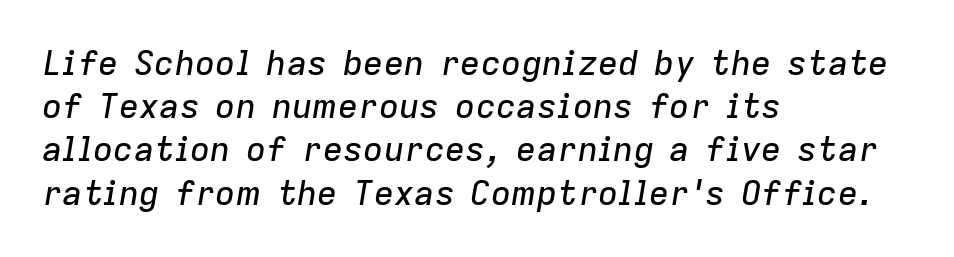
The image shows 34 px text type, italic (leaning right); set left-aligned, normal line spacing (1.27x), normal letter spacing, not underlined; low stroke contrast and a medium x-height.
